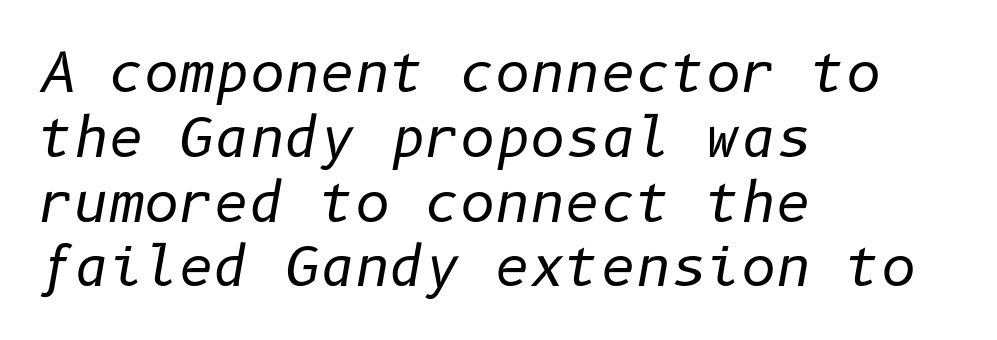
{"italic": "yes", "lean": "right", "slant_degrees": 10, "bold": "no", "weight": "regular", "width": "normal", "stroke_contrast": "low", "x_height": "medium", "underline": "no", "align": "left", "line_spacing_ratio": 1.2, "letter_spacing": "normal", "letter_spacing_em": 0.0, "glyph_px": 54}
